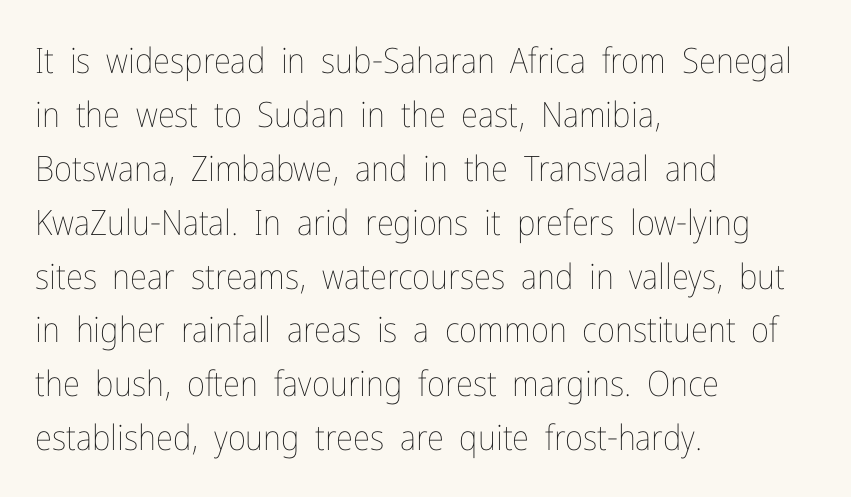
The image shows 35 px thin, condensed type, upright; set left-aligned, normal line spacing (1.54x), normal letter spacing, not underlined; low stroke contrast and a medium x-height.
